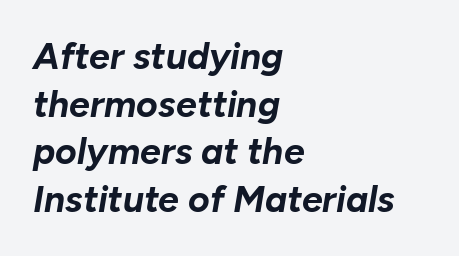
The image shows 37 px bold type, italic (leaning right); set left-aligned, normal line spacing (1.29x), normal letter spacing, not underlined; low stroke contrast and a medium x-height.
